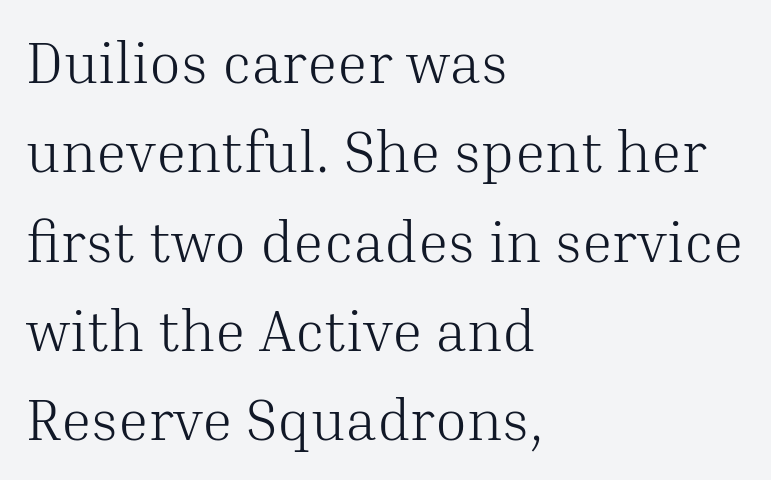
{"serif": "yes", "italic": "no", "bold": "no", "weight": "light", "width": "normal", "stroke_contrast": "medium", "x_height": "medium", "monospaced": "no", "underline": "no", "align": "left", "line_spacing": "normal", "line_spacing_ratio": 1.54, "letter_spacing": "normal", "letter_spacing_em": 0.0, "glyph_px": 58}
